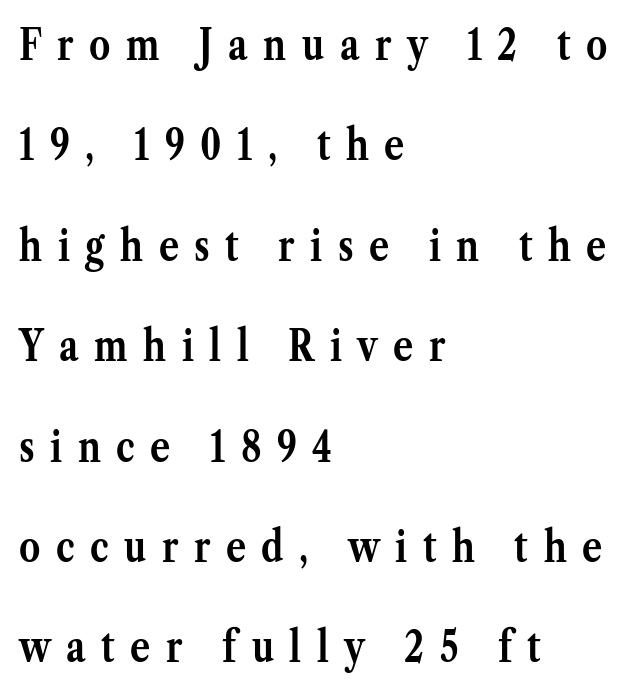
{"serif": "yes", "italic": "no", "bold": "yes", "weight": "semibold", "width": "normal", "stroke_contrast": "medium", "x_height": "medium", "monospaced": "no", "underline": "no", "align": "left", "line_spacing": "loose", "line_spacing_ratio": 2.39, "letter_spacing": "wide", "letter_spacing_em": 0.37, "glyph_px": 42}
